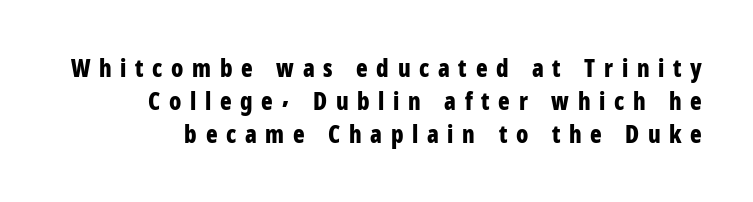
Emphasis by weight is at full strength: bold. The words here are not underlined. Letter spacing: wide. The rendering uses a moderate line-height, typical for paragraphs. Posture: upright roman.
